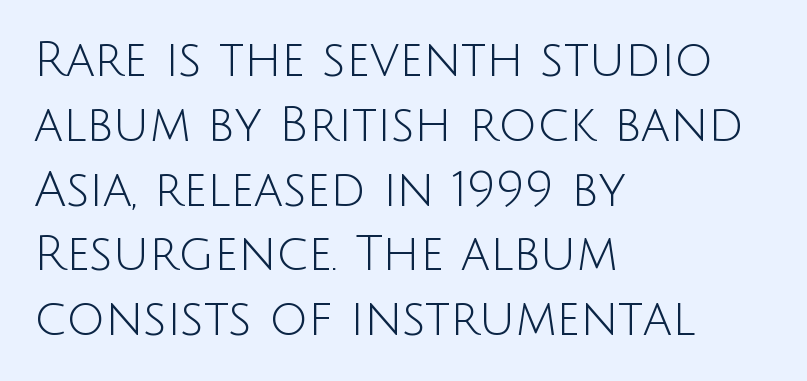
The image shows 48 px light sans-serif type, upright; set left-aligned, normal line spacing (1.35x), normal letter spacing, not underlined; low stroke contrast and a large x-height.
